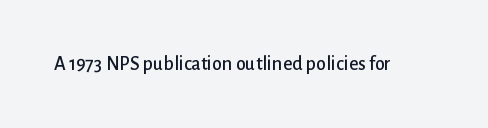
The image shows 20 px text type, upright; set normal letter spacing, not underlined.
